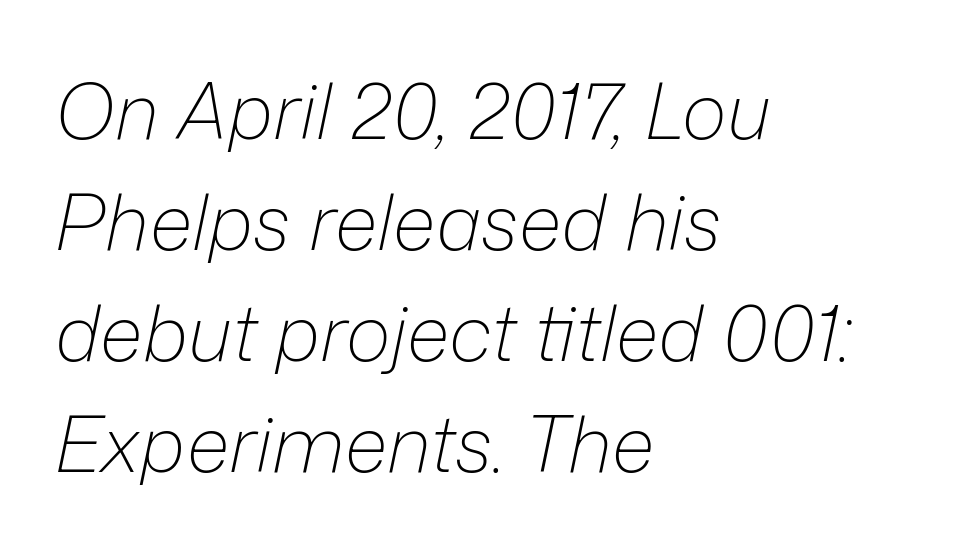
Italic: yes, the glyphs are oblique. Nobody drew a line under any word here. The letterforms sit at book weight or below. The leading is moderate, giving the passage an even texture. Here the designer chose a conventional face with non-uniform glyph widths.
